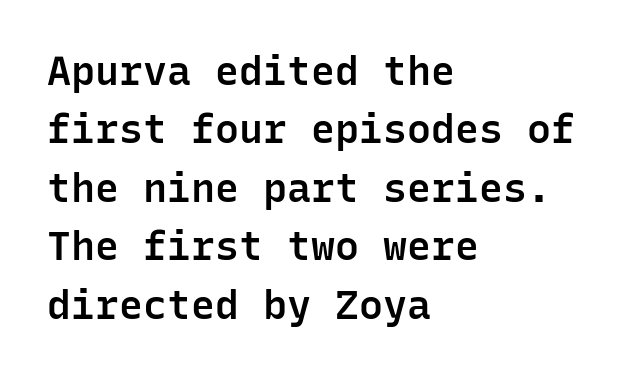
The image shows 40 px semibold sans-serif type, upright, monospaced; set left-aligned, normal line spacing (1.46x), normal letter spacing, not underlined; low stroke contrast and a medium x-height.
